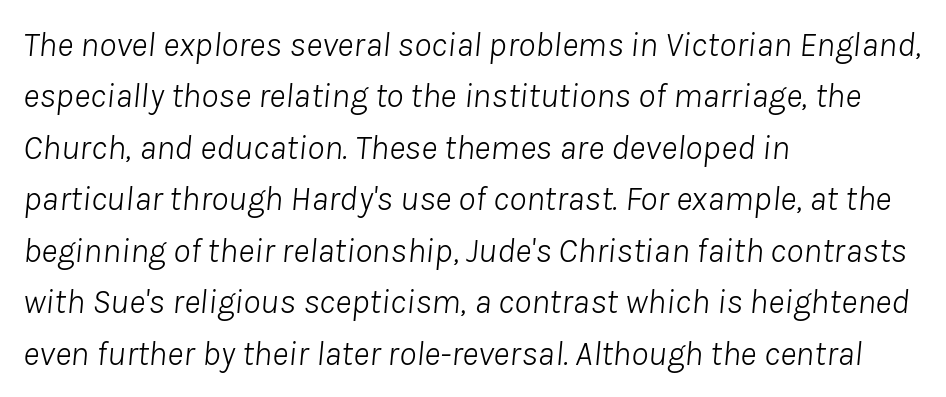
Q: Is the text bold? A: No.
Q: Is the text italic (slanted)? A: Yes, it leans right by about 8 degrees.
Q: Is the text underlined? A: No.
Q: How is the paragraph aligned? A: Left-aligned.
Q: Is the spacing between letters normal or unusually wide? A: Normal.
Q: Is the spacing between lines tight, normal or loose? A: Normal.
Q: Width (condensed, normal, or wide)? A: Normal.
Q: Stroke contrast? A: Low.
Q: x-height? A: Medium.
Q: Monospaced? A: No.
